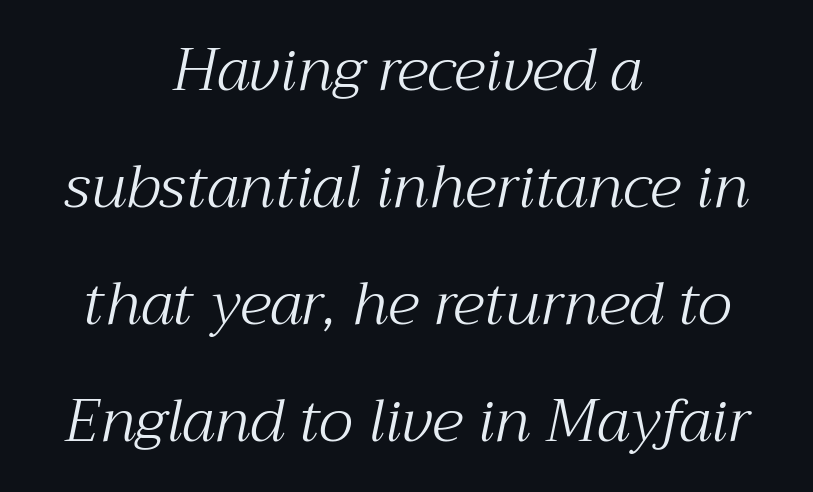
Q: Is the text bold? A: No.
Q: Is the text italic (slanted)? A: Yes, it leans right by about 12 degrees.
Q: Is the typeface a serif or a sans-serif typeface? A: Serif.
Q: Is the text underlined? A: No.
Q: How is the paragraph aligned? A: Centered.
Q: Is the spacing between letters normal or unusually wide? A: Normal.
Q: Is the spacing between lines tight, normal or loose? A: Loose.
Q: Width (condensed, normal, or wide)? A: Normal.
Q: Stroke contrast? A: Medium.
Q: x-height? A: Medium.
Q: Monospaced? A: No.
